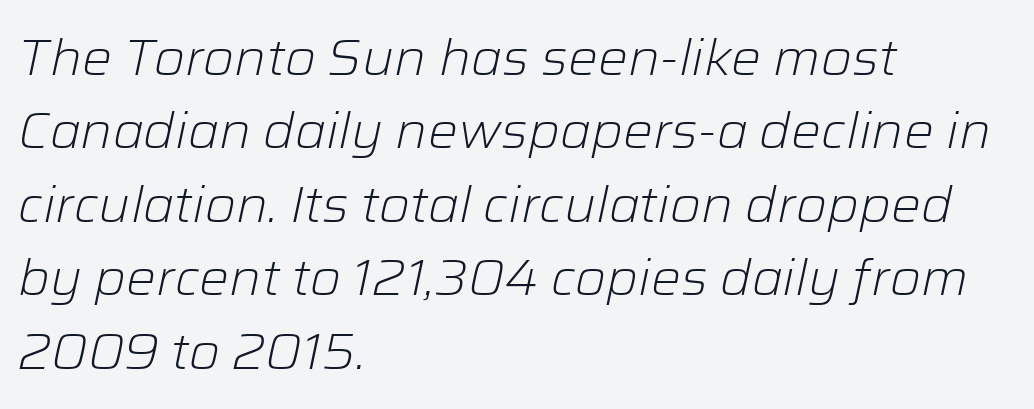
{"italic": "yes", "lean": "right", "slant_degrees": 12, "bold": "no", "weight": "light", "width": "normal", "stroke_contrast": "low", "x_height": "medium", "monospaced": "no", "underline": "no", "align": "left", "line_spacing": "normal", "line_spacing_ratio": 1.47, "letter_spacing": "normal", "letter_spacing_em": 0.0, "glyph_px": 50}
